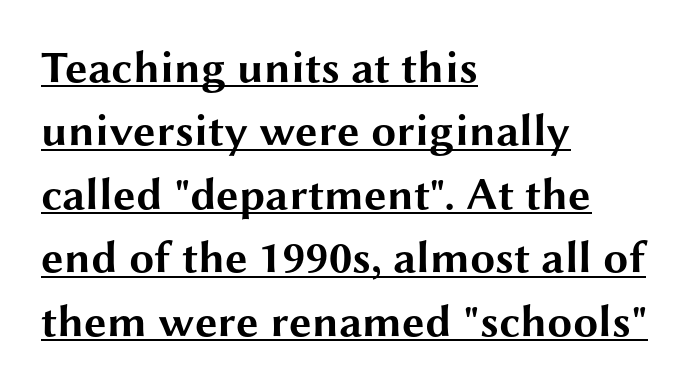
Summary of weight: heavy, a full bold. The rendering keeps characters at their native spacing. Italic: no, the glyphs are upright roman. Casual observation: everything's shoved over to the left. Think of a printed novel: that variable character pitch is what you see here. Students, observe the line beneath the letters — that is underlining.
